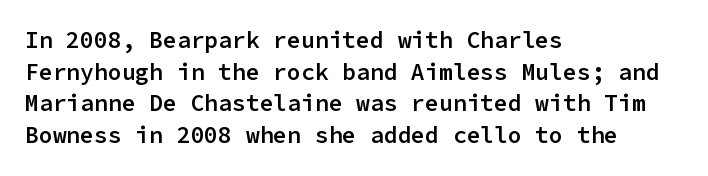
Q: Is the text bold? A: Semi-bold.
Q: Is the text italic (slanted)? A: No, it is upright.
Q: Is the text underlined? A: No.
Q: How is the paragraph aligned? A: Left-aligned.
Q: Is the spacing between letters normal or unusually wide? A: Normal.
Q: Is the spacing between lines tight, normal or loose? A: Normal.
